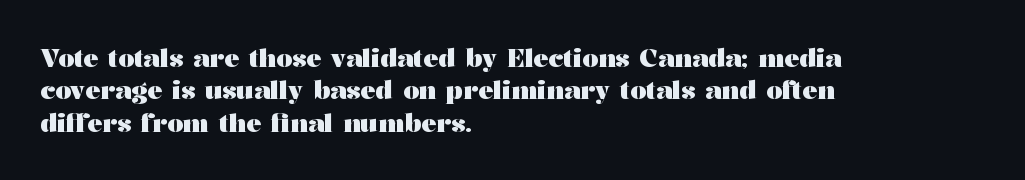
A typesetter would mark this as roman, not italic. The strokes are fattened all the way to bold. Beneath every word, the page is bare. The letters sit at their default tracking, neither squeezed nor spread. Notice how the passage keeps a crisp vertical edge on the left only. The lines sit at an ordinary, default distance from one another.
